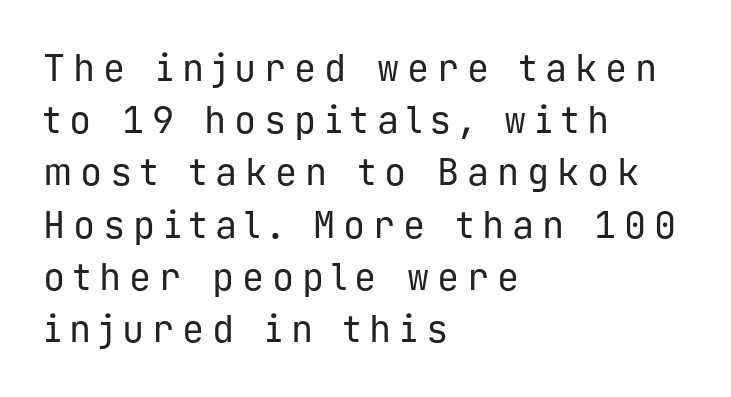
Q: Is the text bold? A: No.
Q: Is the text italic (slanted)? A: No, it is upright.
Q: Is the typeface a serif or a sans-serif typeface? A: Sans-serif.
Q: Is the text underlined? A: No.
Q: How is the paragraph aligned? A: Left-aligned.
Q: Is the spacing between letters normal or unusually wide? A: Unusually wide.
Q: Is the spacing between lines tight, normal or loose? A: Normal.
Q: Width (condensed, normal, or wide)? A: Normal.
Q: Stroke contrast? A: Low.
Q: x-height? A: Medium.
Q: Monospaced? A: Yes.
